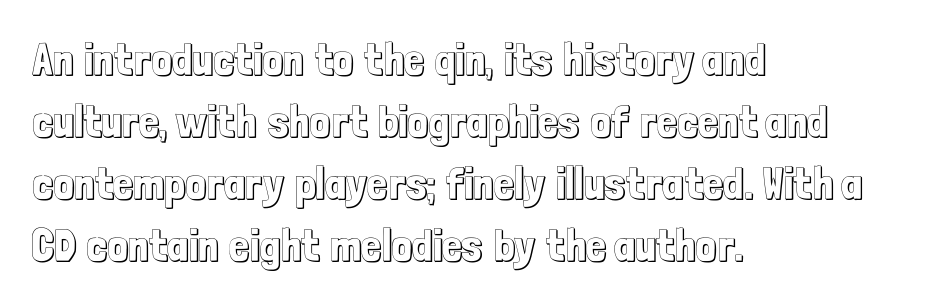
The image shows 45 px condensed type, upright; set left-aligned, normal line spacing (1.38x), normal letter spacing, not underlined; a medium x-height.
